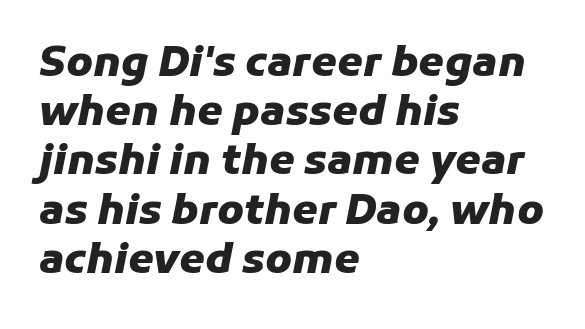
{"italic": "yes", "lean": "right", "slant_degrees": 11, "bold": "yes", "weight": "heavy", "width": "normal", "stroke_contrast": "low", "x_height": "medium", "monospaced": "no", "underline": "no", "align": "left", "line_spacing_ratio": 1.2, "letter_spacing": "normal", "letter_spacing_em": 0.0, "glyph_px": 41}
